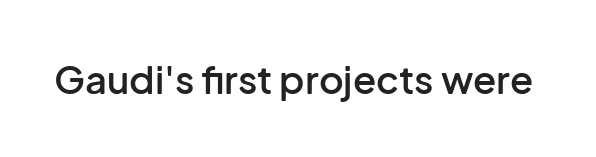
Style check: upright. These lines keep a tight, regular rhythm from letter to letter. As a designer I'd log this as weight 600, semibold. The gap between lines stays unmarked. The type family on display is of the sans-serif kind.
